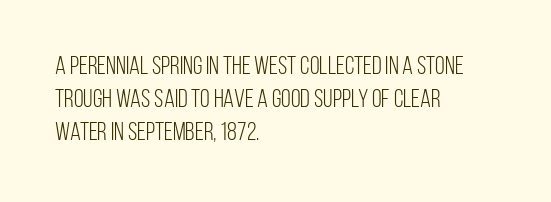
The image shows 25 px text type, upright; set left-aligned, normal line spacing (1.32x), normal letter spacing, not underlined.
